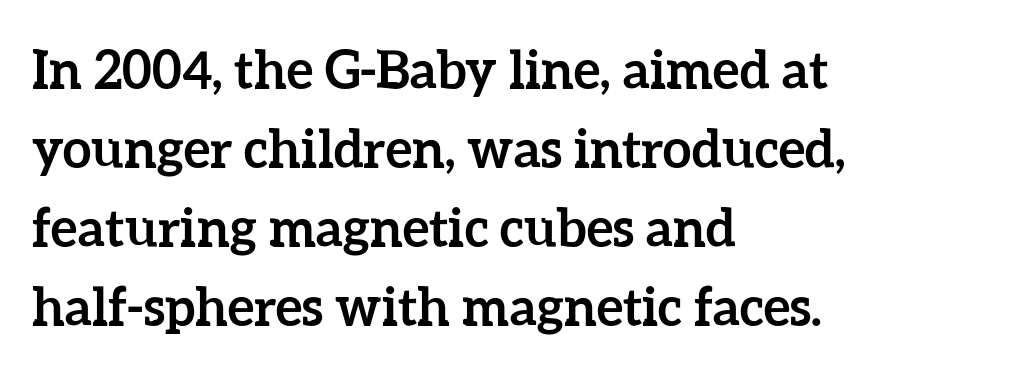
A typesetter would call this leading conventional body-copy spacing. The setting favours the left margin, as ordinary paragraphs usually do. A full-strength bold gives these letters their thick strokes. Is there any slant? The stems are plumb. The gaps between neighbouring characters are ordinary and unremarkable.
